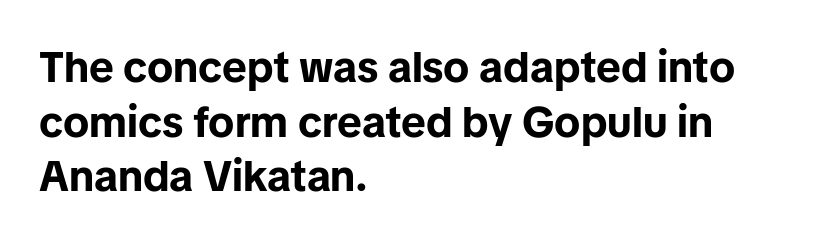
Q: Is the text bold? A: Yes.
Q: Is the text italic (slanted)? A: No, it is upright.
Q: Is the typeface a serif or a sans-serif typeface? A: Sans-serif.
Q: Is the text underlined? A: No.
Q: How is the paragraph aligned? A: Left-aligned.
Q: Is the spacing between letters normal or unusually wide? A: Normal.
Q: Is the spacing between lines tight, normal or loose? A: Normal.
Q: Width (condensed, normal, or wide)? A: Normal.
Q: Stroke contrast? A: Low.
Q: x-height? A: Medium.
Q: Monospaced? A: No.
